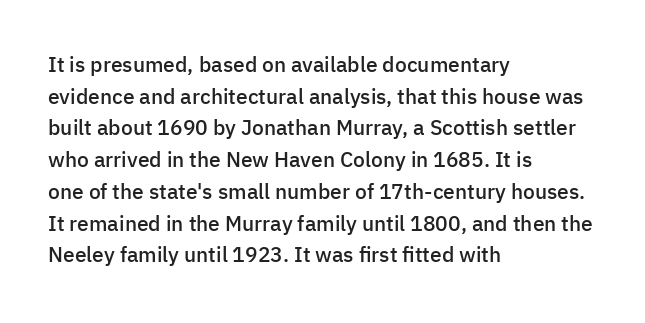
{"italic": "no", "bold": "semi", "underline": "no", "align": "left", "line_spacing": "normal", "line_spacing_ratio": 1.51, "letter_spacing": "normal", "letter_spacing_em": 0.0, "glyph_px": 21}
